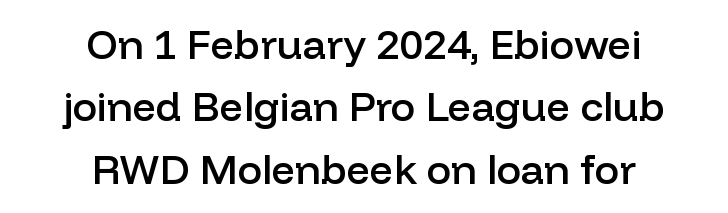
The image shows 41 px semibold sans-serif type, upright; set centered, normal line spacing (1.52x), normal letter spacing, not underlined; low stroke contrast and a medium x-height.
